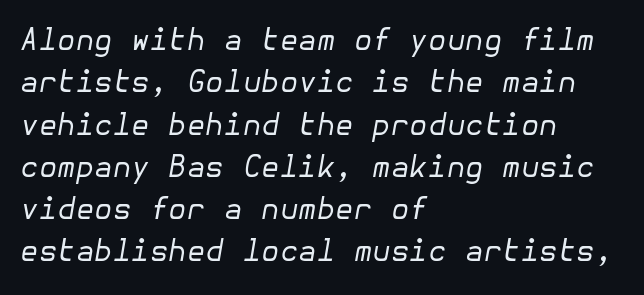
The image shows 30 px regular-weight type, italic (leaning right); set left-aligned, normal line spacing (1.41x), normal letter spacing, not underlined; low stroke contrast and a medium x-height.
